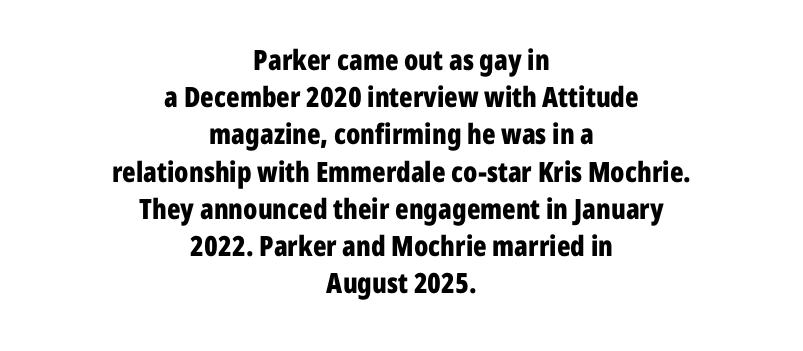
Honestly, the row spacing looks completely unremarkable. A full-strength bold gives these letters their thick strokes. The rendering positions every line midway between the sides. The rendering shows plain stroke endings on the letterforms — a sans-serif design.
